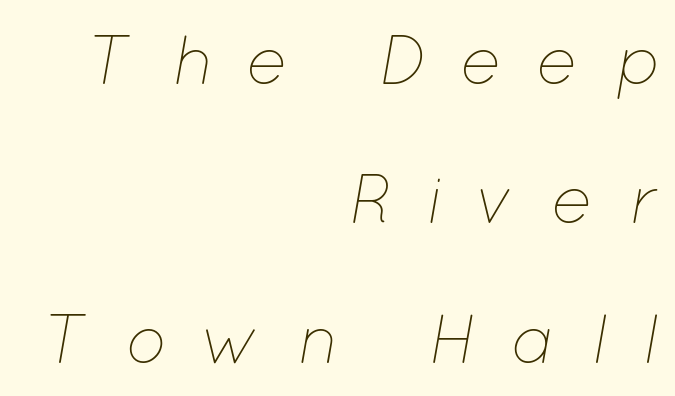
The image shows 69 px thin type, italic (leaning right); set right-aligned, loose line spacing (2.02x), unusually wide letter spacing (+0.49 em), not underlined; low stroke contrast and a medium x-height.
